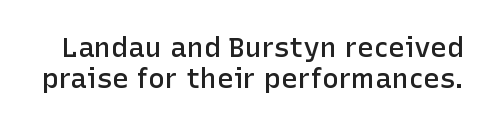
The image shows 28 px semibold sans-serif type, upright; set tight line spacing (1.11x), normal letter spacing, not underlined; low stroke contrast and a medium x-height.
